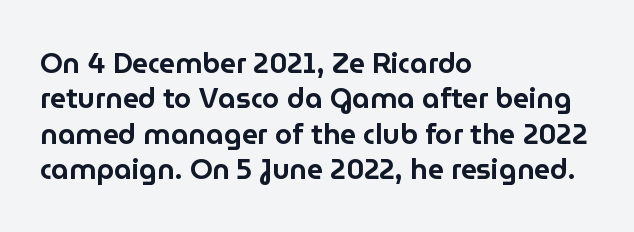
{"serif": "no", "italic": "no", "width": "normal", "stroke_contrast": "low", "x_height": "medium", "monospaced": "no", "underline": "no", "align": "left", "line_spacing": "normal", "line_spacing_ratio": 1.26, "letter_spacing": "normal", "letter_spacing_em": 0.0, "glyph_px": 28}
